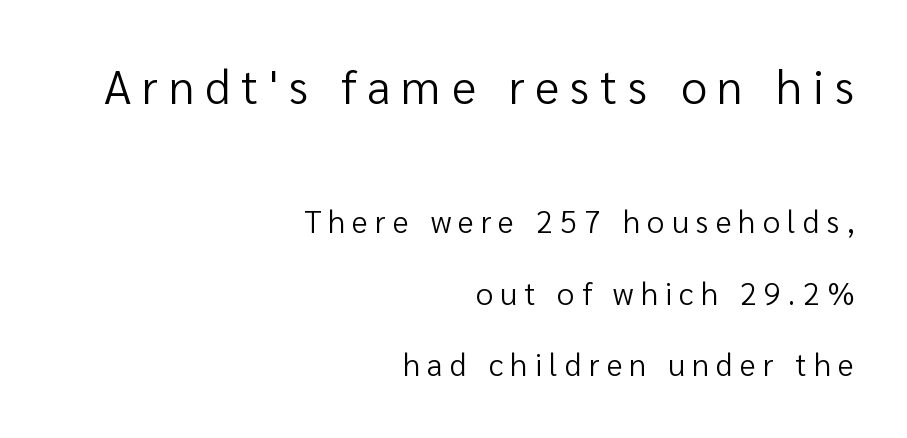
The image shows 47 px regular-weight sans-serif type, upright; set right-aligned, loose line spacing (2.31x), unusually wide letter spacing (+0.23 em), not underlined; the first (top) block is 1.52x larger; low stroke contrast and a medium x-height.
